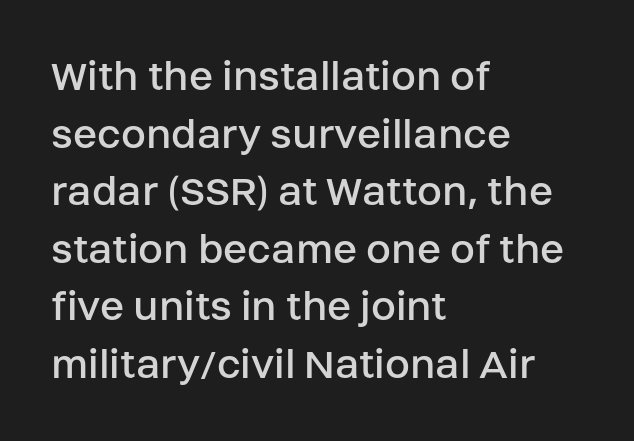
{"serif": "no", "italic": "no", "bold": "no", "weight": "regular", "width": "normal", "stroke_contrast": "low", "x_height": "large", "monospaced": "no", "underline": "no", "align": "left", "line_spacing": "normal", "line_spacing_ratio": 1.28, "letter_spacing": "normal", "letter_spacing_em": 0.0, "glyph_px": 45}
